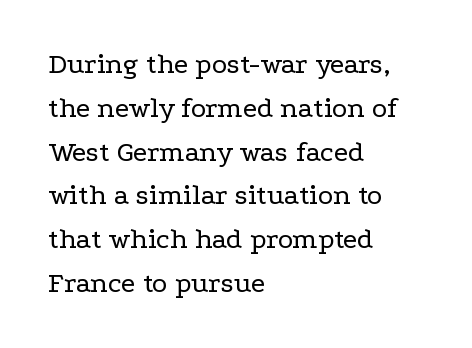
Q: Is the text bold? A: No.
Q: Is the text italic (slanted)? A: No, it is upright.
Q: Is the typeface a serif or a sans-serif typeface? A: Serif.
Q: Is the text underlined? A: No.
Q: How is the paragraph aligned? A: Left-aligned.
Q: Is the spacing between letters normal or unusually wide? A: Normal.
Q: Is the spacing between lines tight, normal or loose? A: Normal.
Q: Width (condensed, normal, or wide)? A: Wide.
Q: Stroke contrast? A: Low.
Q: x-height? A: Medium.
Q: Monospaced? A: No.
